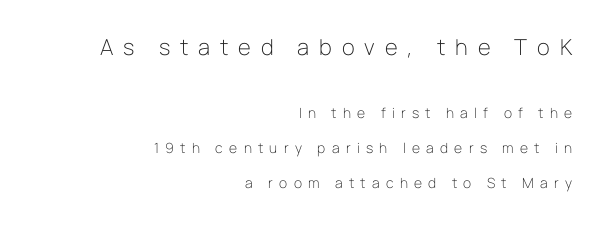
Is the block centered? No — it sits flush against the right margin. The type is letterspaced generously, with wide tracking. These lines stand farther apart than default settings would place them. Each row of text sits above clean, open space.
